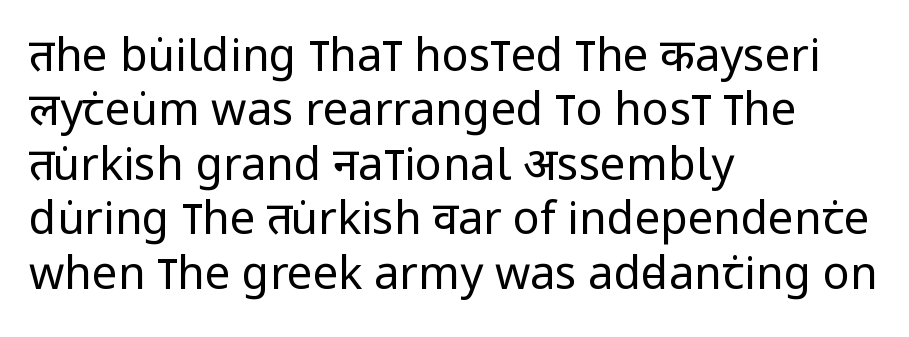
{"serif": "no", "italic": "no", "bold": "no", "weight": "regular", "width": "condensed", "stroke_contrast": "low", "x_height": "large", "monospaced": "no", "underline": "no", "align": "left", "line_spacing_ratio": 1.21, "letter_spacing": "normal", "letter_spacing_em": 0.0, "glyph_px": 45}
